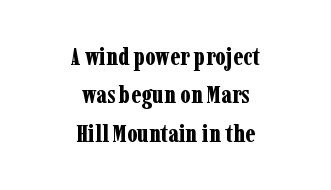
Q: Is the text bold? A: Yes.
Q: Is the text italic (slanted)? A: No, it is upright.
Q: Is the text underlined? A: No.
Q: How is the paragraph aligned? A: Centered.
Q: Is the spacing between letters normal or unusually wide? A: Normal.
Q: Is the spacing between lines tight, normal or loose? A: Normal.
